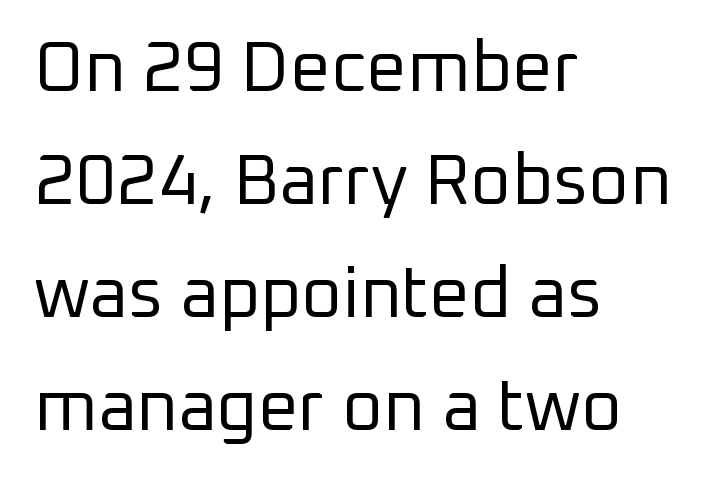
Reading down the block, your eye returns to a fixed left position each line. The letterforms sit shoulder to shoulder at normal distance. This sample uses a sans-serif face. Does the leading feel generous? No, just average. Beneath every word, the page is bare.
